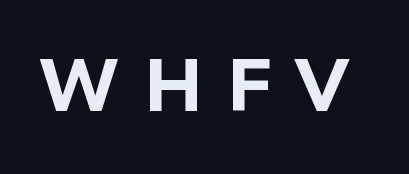
In terms of posture, this sample is upright. Looks like regular typesetting: each glyph gets only the width it needs. The face used here has the dense, thick strokes of a bold. The passage shown is not underscored anywhere. The tracking reads as deliberately expanded to a designer's eye.
